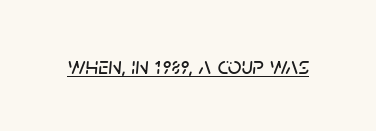
{"italic": "yes", "lean": "right", "slant_degrees": 5, "underline": "yes", "letter_spacing": "normal", "letter_spacing_em": 0.0, "glyph_px": 24}
